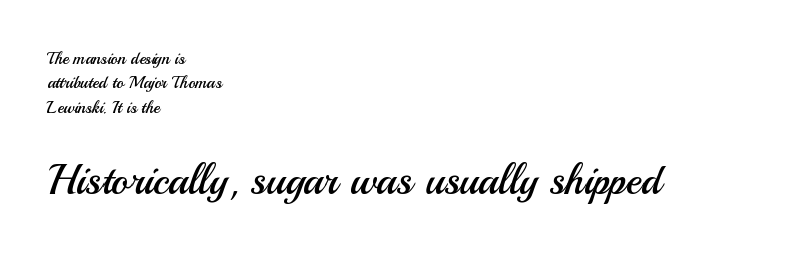
{"serif": "no", "bold": "no", "weight": "regular", "width": "normal", "stroke_contrast": "medium", "x_height": "small", "monospaced": "no", "underline": "no", "align": "left", "line_spacing": "normal", "line_spacing_ratio": 1.44, "letter_spacing": "normal", "letter_spacing_em": 0.0, "larger_block": "second", "size_ratio": 2.47, "glyph_px": 42}
